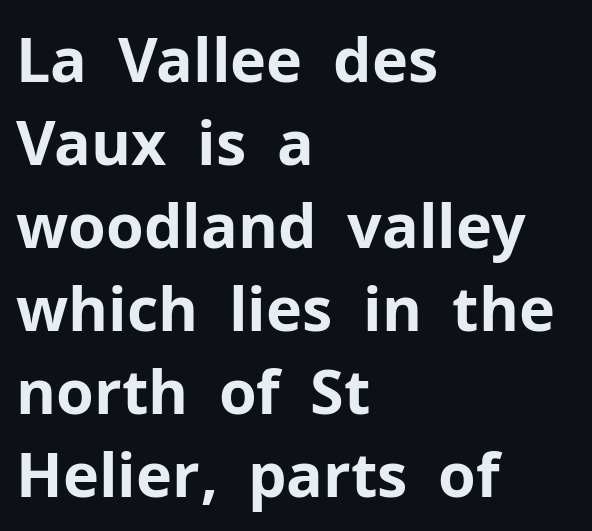
{"serif": "no", "italic": "no", "bold": "yes", "weight": "bold", "width": "normal", "stroke_contrast": "low", "x_height": "medium", "monospaced": "no", "underline": "no", "align": "left", "line_spacing": "normal", "line_spacing_ratio": 1.36, "letter_spacing": "normal", "letter_spacing_em": 0.0, "glyph_px": 61}
